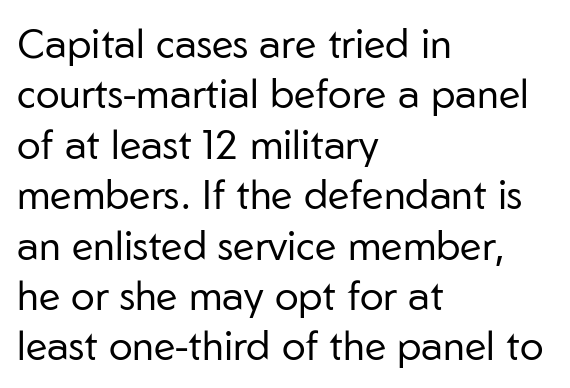
The image shows 40 px regular-weight sans-serif type, upright; set left-aligned, normal line spacing (1.26x), normal letter spacing, not underlined; low stroke contrast and a medium x-height.
